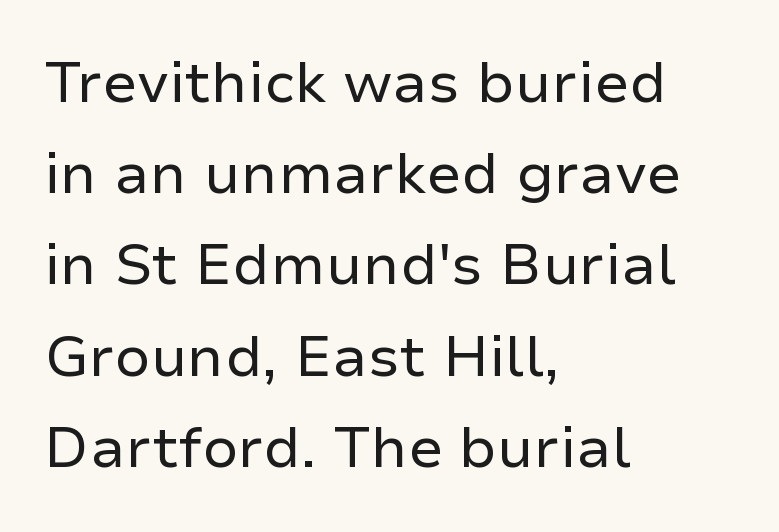
{"serif": "no", "italic": "no", "bold": "no", "weight": "regular", "width": "normal", "stroke_contrast": "low", "x_height": "medium", "monospaced": "no", "underline": "no", "align": "left", "line_spacing": "normal", "line_spacing_ratio": 1.6, "letter_spacing": "normal", "letter_spacing_em": 0.0, "glyph_px": 57}
